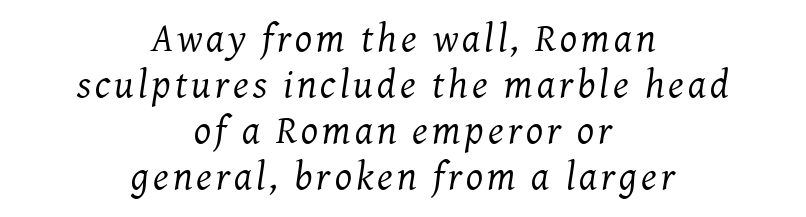
{"serif": "yes", "italic": "yes", "lean": "right", "slant_degrees": 7, "bold": "no", "weight": "regular", "width": "normal", "stroke_contrast": "medium", "x_height": "medium", "monospaced": "no", "underline": "no", "align": "center", "line_spacing": "tight", "line_spacing_ratio": 1.15, "glyph_px": 40}
